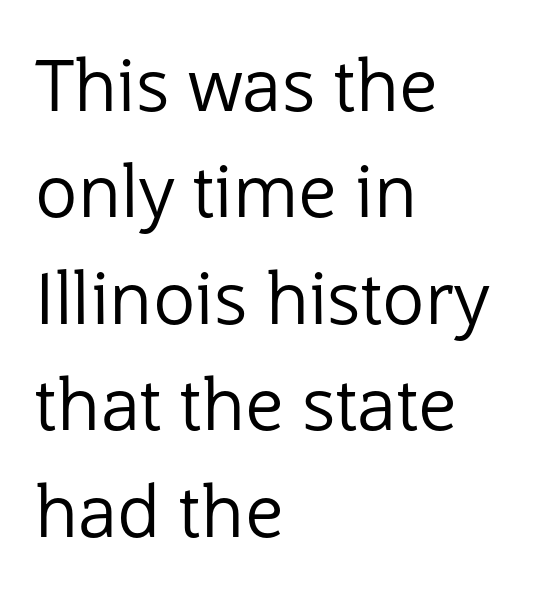
The image shows 71 px regular-weight sans-serif type, upright; set left-aligned, normal line spacing (1.5x), normal letter spacing, not underlined; low stroke contrast and a medium x-height.
